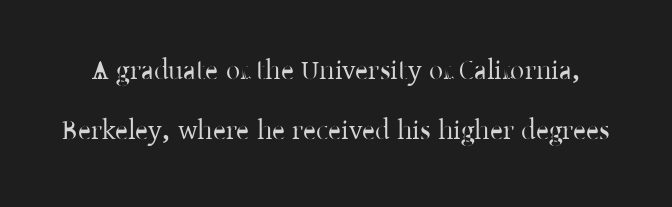
Q: Is the text italic (slanted)? A: No, it is upright.
Q: Is the typeface a serif or a sans-serif typeface? A: Serif.
Q: Is the text underlined? A: No.
Q: Is the spacing between letters normal or unusually wide? A: Normal.
Q: Is the spacing between lines tight, normal or loose? A: Loose.
Q: Width (condensed, normal, or wide)? A: Normal.
Q: Stroke contrast? A: Low.
Q: x-height? A: Medium.
Q: Monospaced? A: No.
